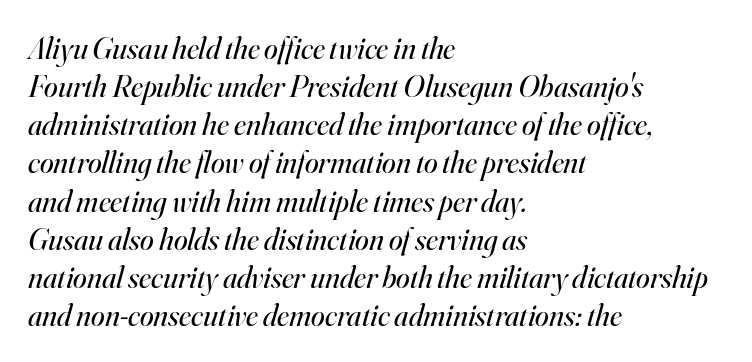
The passage shown is typed in a proportional face where columns would drift. Beneath every word, the page is bare. The typeface has the unassuming heft of standard copy or less. The tracking reads as untouched default to a designer's eye. Is the block centered? No — it sits flush against the left margin. The passage shown leans; its letterforms are oblique.
